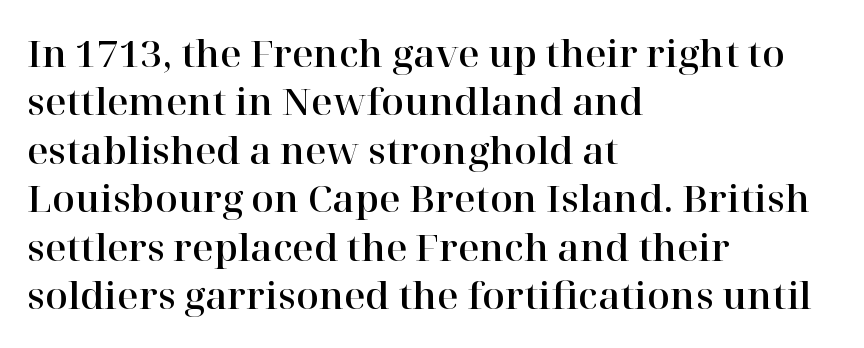
{"serif": "yes", "italic": "no", "width": "normal", "stroke_contrast": "high", "x_height": "medium", "monospaced": "no", "underline": "no", "align": "left", "line_spacing": "normal", "line_spacing_ratio": 1.31, "letter_spacing": "normal", "letter_spacing_em": 0.0, "glyph_px": 37}
